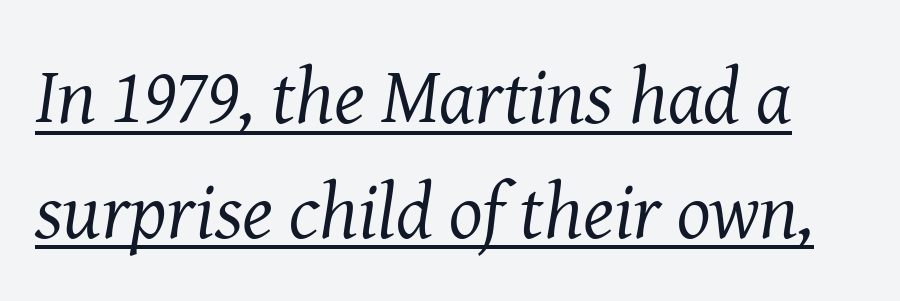
Q: Is the text bold? A: No.
Q: Is the text italic (slanted)? A: Yes, it leans right by about 8 degrees.
Q: Is the typeface a serif or a sans-serif typeface? A: Serif.
Q: Is the text underlined? A: Yes.
Q: Is the spacing between letters normal or unusually wide? A: Normal.
Q: Is the spacing between lines tight, normal or loose? A: Normal.
Q: Width (condensed, normal, or wide)? A: Normal.
Q: Stroke contrast? A: Medium.
Q: x-height? A: Medium.
Q: Monospaced? A: No.
